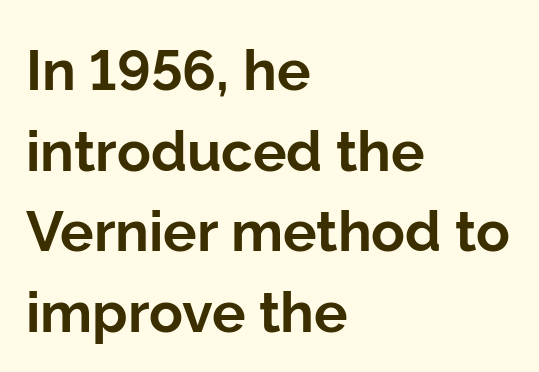
{"serif": "no", "italic": "no", "bold": "yes", "weight": "bold", "width": "normal", "stroke_contrast": "low", "x_height": "medium", "monospaced": "no", "underline": "no", "align": "left", "line_spacing": "normal", "line_spacing_ratio": 1.44, "letter_spacing": "normal", "letter_spacing_em": 0.0, "glyph_px": 56}
